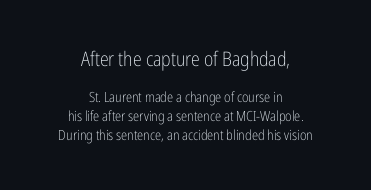
Q: Is the text bold? A: No.
Q: Is the text italic (slanted)? A: No, it is upright.
Q: Is the text underlined? A: No.
Q: How is the paragraph aligned? A: Centered.
Q: Is the spacing between letters normal or unusually wide? A: Normal.
Q: Is the spacing between lines tight, normal or loose? A: Normal.
Q: Which block of text is set in a larger size, the first (top) or the second (bottom)? A: The first (top) one.
